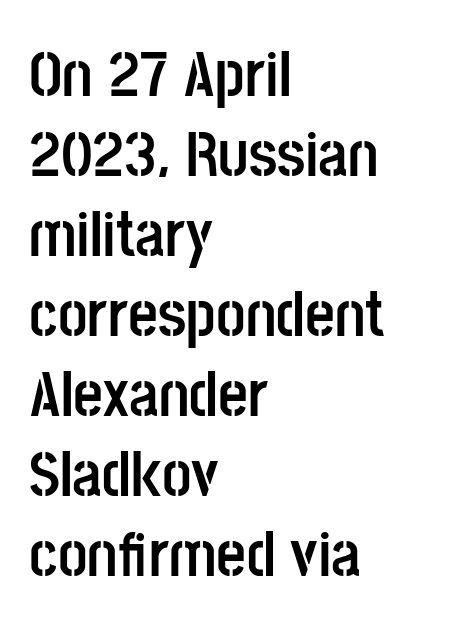
Rule under the text: the space is simply empty. The typeface chosen for these lines omits serifs. No italicization has been applied; the sample stays upright. Default kerning and tracking; the words read as compact shapes.
